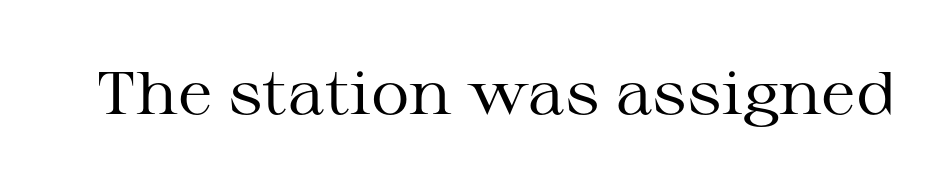
Heaviness? Minimal to ordinary, like unemphasized prose. Honestly, the letter spacing is just normal — you wouldn't notice it. Do the letters lean? They stand straight. Small tapered or slab feet sit at the stroke ends, so this counts as serif. Note the varied advance widths — an 'i' is clearly narrower than an 'm'.
